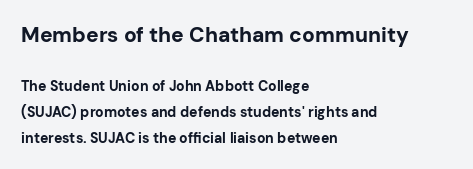
{"italic": "no", "bold": "yes", "underline": "no", "align": "left", "line_spacing_ratio": 1.86, "letter_spacing": "normal", "letter_spacing_em": 0.0, "larger_block": "first", "size_ratio": 1.5, "glyph_px": 21}
